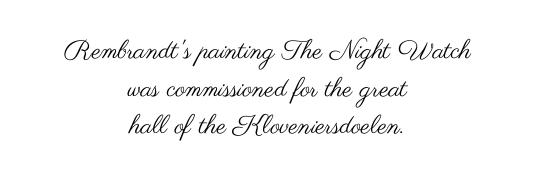
The image shows 26 px text type; set centered, normal line spacing (1.45x), normal letter spacing, not underlined.
